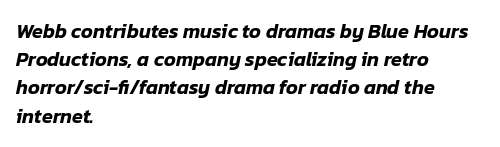
Q: Is the text italic (slanted)? A: Yes, it leans right by about 12 degrees.
Q: Is the text underlined? A: No.
Q: How is the paragraph aligned? A: Left-aligned.
Q: Is the spacing between letters normal or unusually wide? A: Normal.
Q: Is the spacing between lines tight, normal or loose? A: Normal.
